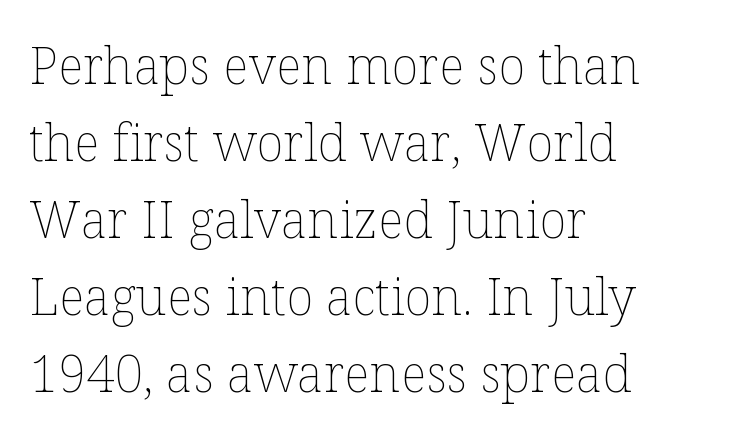
{"italic": "no", "bold": "no", "weight": "thin", "width": "normal", "stroke_contrast": "low", "x_height": "medium", "monospaced": "no", "underline": "no", "align": "left", "line_spacing": "normal", "line_spacing_ratio": 1.51, "letter_spacing": "normal", "letter_spacing_em": 0.0, "glyph_px": 51}
